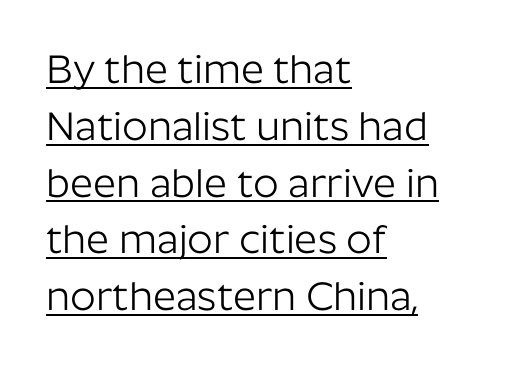
The face used here is rendered with its standard letterfit. The type sits square on the baseline with zero lean. Each new line begins a customary step beneath the previous one. Each letter keeps its own natural width here, so spacing adapts to shape. Line beginnings align vertically; line endings do not. The lettering is marked with a stroke running underneath it.
